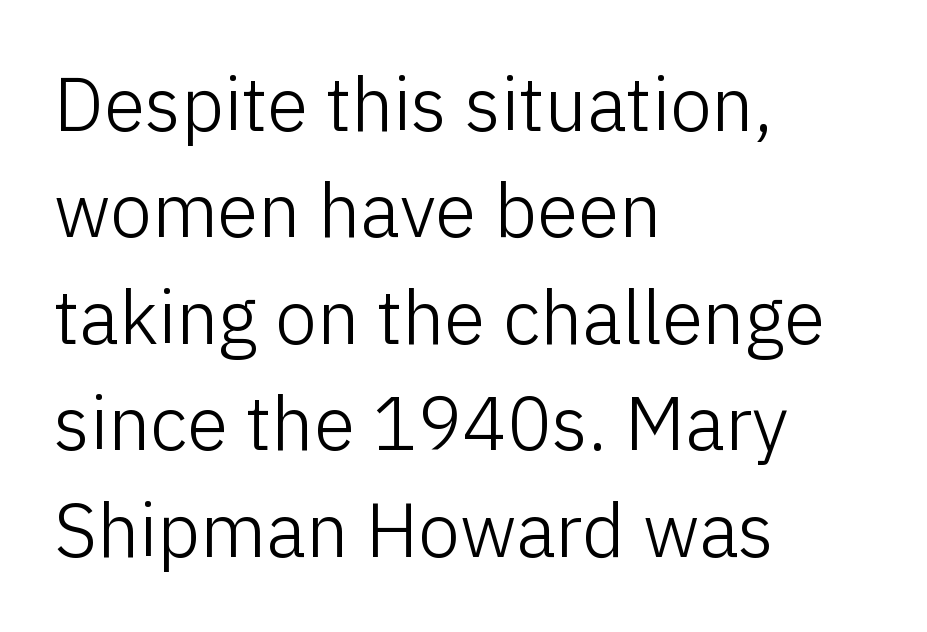
Interline gaps are of average width in this sample. Teacher's note: observe the even left margin — that is flush-left alignment. Here the designer chose a conventional face with non-uniform glyph widths. Stroke mass is kept to a normal reading level or below. It's the straight-up-and-down kind of type. Rule under the text: the space is simply empty.
